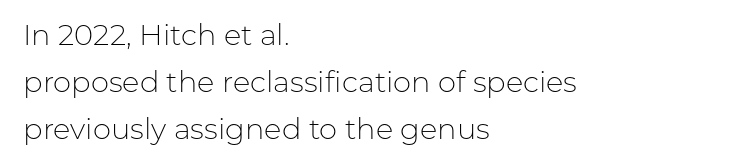
{"serif": "no", "italic": "no", "bold": "no", "weight": "light", "width": "normal", "stroke_contrast": "low", "x_height": "medium", "monospaced": "no", "underline": "no", "align": "left", "line_spacing": "normal", "line_spacing_ratio": 1.62, "letter_spacing": "normal", "letter_spacing_em": 0.0, "glyph_px": 29}
